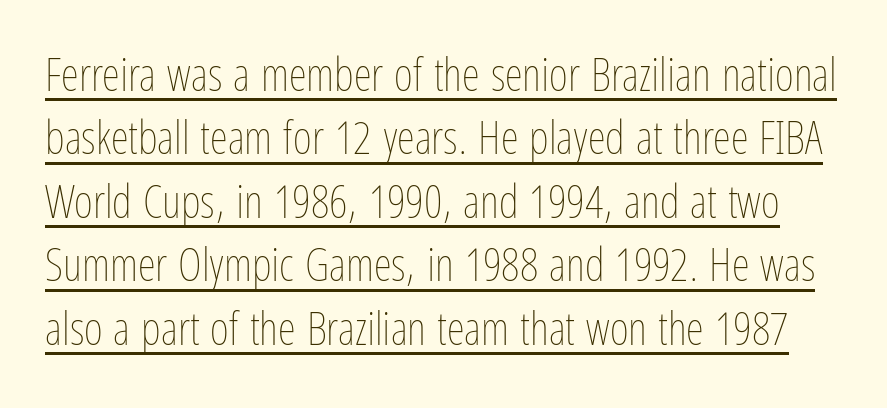
Q: Is the text bold? A: No.
Q: Is the text italic (slanted)? A: No, it is upright.
Q: Is the text underlined? A: Yes.
Q: Is the spacing between letters normal or unusually wide? A: Normal.
Q: Is the spacing between lines tight, normal or loose? A: Normal.
Q: Width (condensed, normal, or wide)? A: Condensed.
Q: Stroke contrast? A: Low.
Q: x-height? A: Medium.
Q: Monospaced? A: No.
